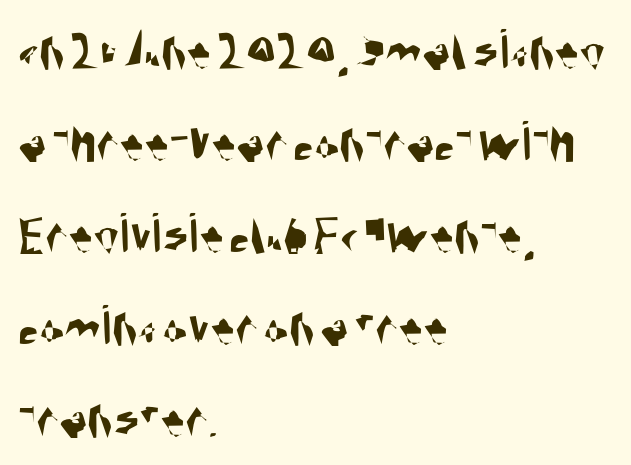
{"serif": "no", "width": "condensed", "stroke_contrast": "medium", "x_height": "large", "monospaced": "no", "underline": "no", "align": "left", "line_spacing": "normal", "line_spacing_ratio": 1.56, "letter_spacing": "normal", "letter_spacing_em": 0.0, "glyph_px": 59}
